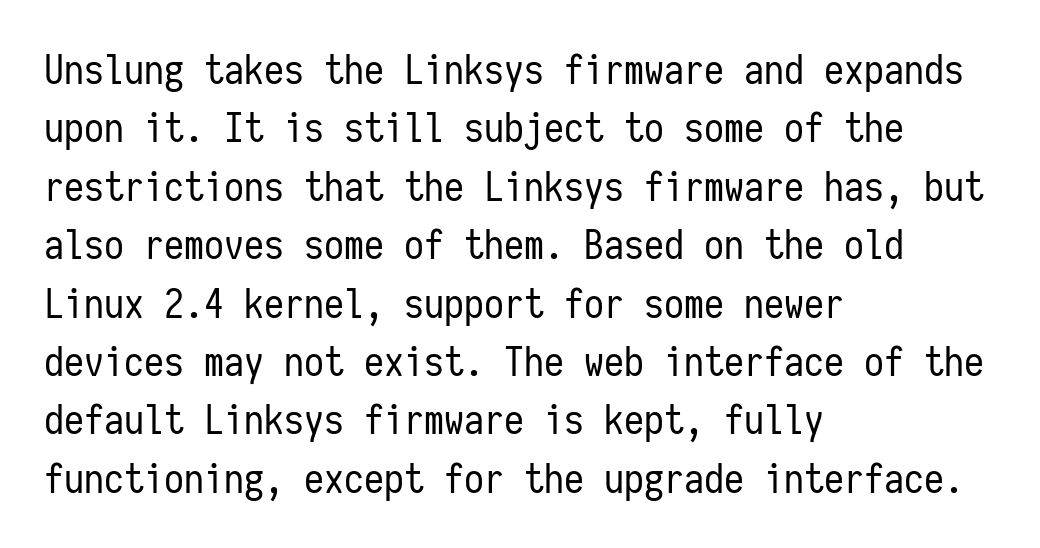
Q: Is the text bold? A: No.
Q: Is the text italic (slanted)? A: No, it is upright.
Q: Is the typeface a serif or a sans-serif typeface? A: Sans-serif.
Q: Is the text underlined? A: No.
Q: How is the paragraph aligned? A: Left-aligned.
Q: Is the spacing between letters normal or unusually wide? A: Normal.
Q: Is the spacing between lines tight, normal or loose? A: Normal.
Q: Width (condensed, normal, or wide)? A: Condensed.
Q: Stroke contrast? A: Low.
Q: x-height? A: Medium.
Q: Monospaced? A: Yes.
